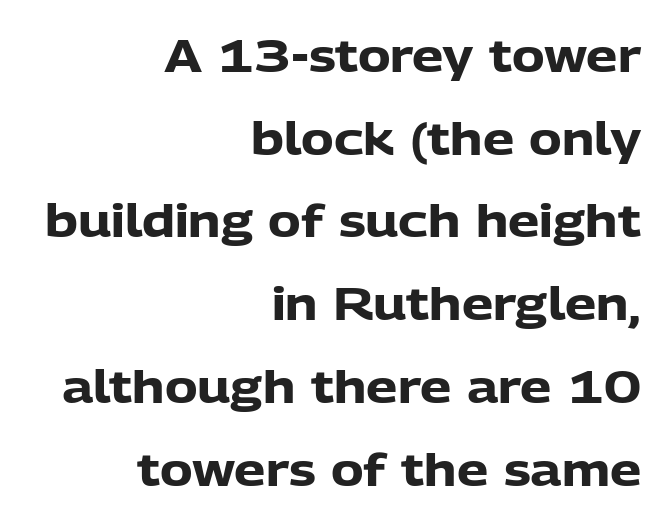
The image shows 44 px heavy sans-serif type, upright; set right-aligned, line spacing 1.88x, normal letter spacing, not underlined; low stroke contrast and a medium x-height.
